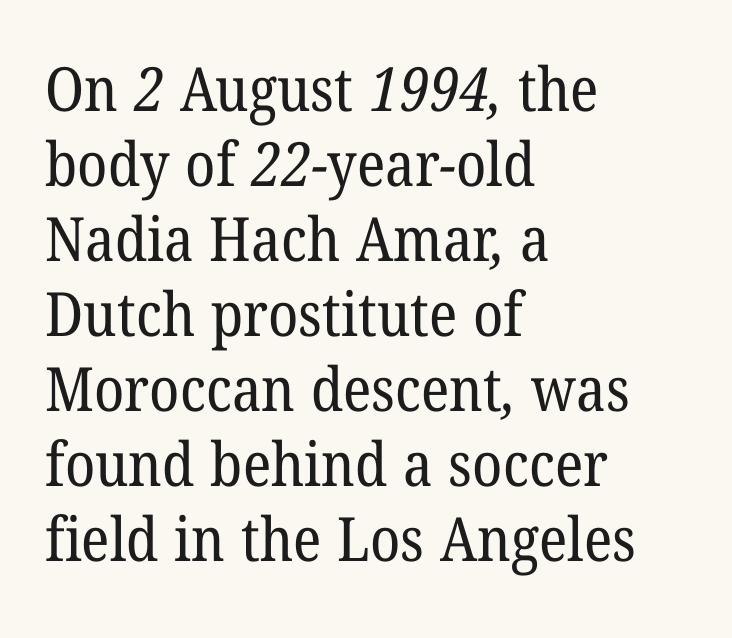
{"serif": "yes", "bold": "no", "weight": "regular", "width": "normal", "stroke_contrast": "low", "x_height": "medium", "monospaced": "no", "underline": "no", "align": "left", "line_spacing_ratio": 1.23, "letter_spacing": "normal", "letter_spacing_em": 0.0, "glyph_px": 61}
